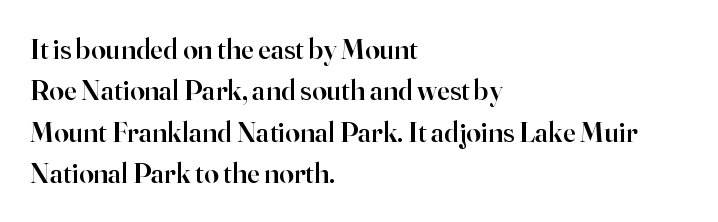
{"serif": "yes", "italic": "no", "bold": "semi", "weight": "semibold", "width": "normal", "stroke_contrast": "high", "x_height": "small", "monospaced": "no", "underline": "no", "align": "left", "line_spacing": "normal", "line_spacing_ratio": 1.43, "letter_spacing": "normal", "letter_spacing_em": 0.0, "glyph_px": 29}
